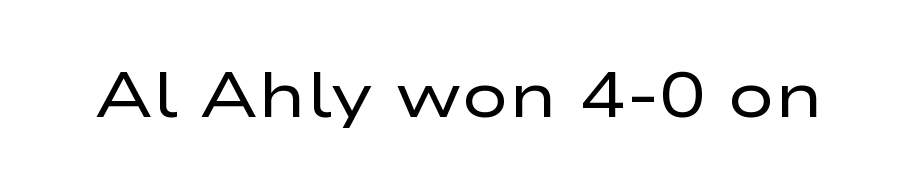
Q: Is the text bold? A: No.
Q: Is the text italic (slanted)? A: No, it is upright.
Q: Is the typeface a serif or a sans-serif typeface? A: Sans-serif.
Q: Is the text underlined? A: No.
Q: Is the spacing between letters normal or unusually wide? A: Normal.
Q: Width (condensed, normal, or wide)? A: Wide.
Q: Stroke contrast? A: Low.
Q: x-height? A: Medium.
Q: Monospaced? A: No.
